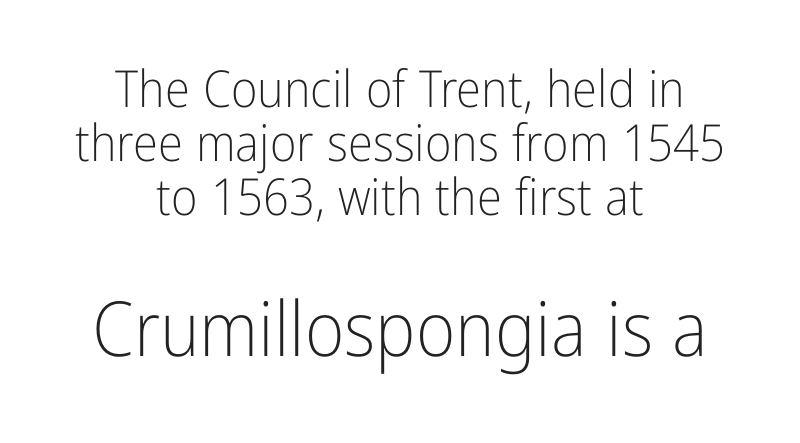
Q: Is the text bold? A: No.
Q: Is the text italic (slanted)? A: No, it is upright.
Q: Is the typeface a serif or a sans-serif typeface? A: Sans-serif.
Q: Is the text underlined? A: No.
Q: How is the paragraph aligned? A: Centered.
Q: Is the spacing between letters normal or unusually wide? A: Normal.
Q: Is the spacing between lines tight, normal or loose? A: Tight.
Q: Which block of text is set in a larger size, the first (top) or the second (bottom)? A: The second (bottom) one.
Q: Width (condensed, normal, or wide)? A: Condensed.
Q: Stroke contrast? A: Low.
Q: x-height? A: Medium.
Q: Monospaced? A: No.
